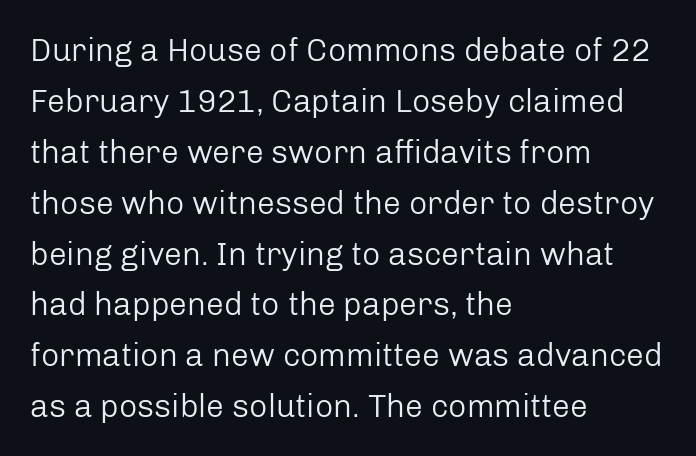
The image shows 32 px regular-weight sans-serif type, upright; set left-aligned, normal line spacing (1.59x), normal letter spacing, not underlined; low stroke contrast and a medium x-height.
